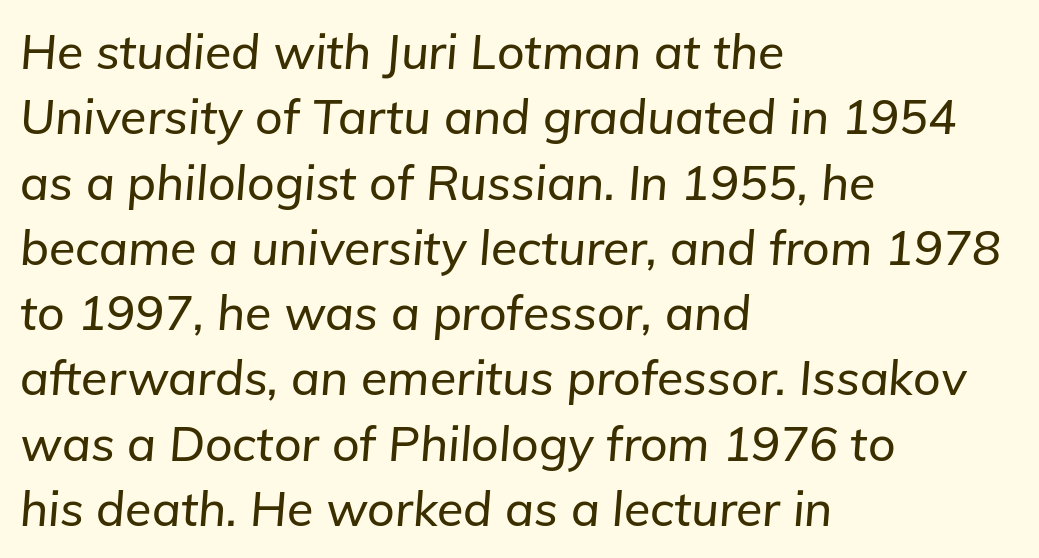
The line texture is even and compact thanks to regular tracking. Rows of type keep a routine distance in the vertical direction. Yep, that's italic — everything's leaning. No word sits above an underline. Do the characters align in a grid? No, the font is proportional.
